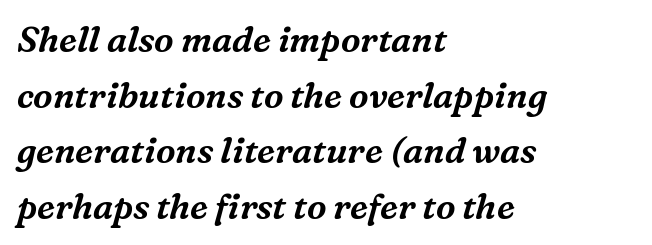
Look at the bottom of the vertical strokes: they flare into serifs here. Each letter keeps its own natural width here, so spacing adapts to shape. Descender tails drop into unmarked territory. Posture: slanted. Reading down the block, your eye returns to a fixed left position each line.
